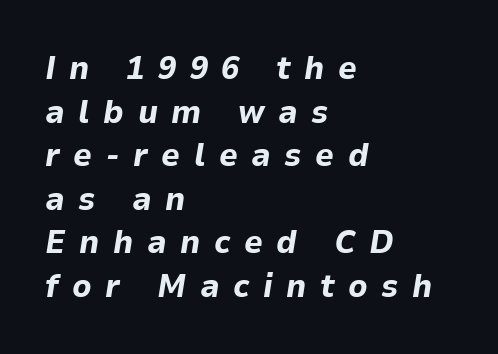
Q: Is the text bold? A: Yes.
Q: Is the text italic (slanted)? A: Yes, it leans right by about 9 degrees.
Q: Is the text underlined? A: No.
Q: How is the paragraph aligned? A: Left-aligned.
Q: Is the spacing between letters normal or unusually wide? A: Unusually wide.
Q: Is the spacing between lines tight, normal or loose? A: Normal.
Q: Width (condensed, normal, or wide)? A: Normal.
Q: Stroke contrast? A: Low.
Q: x-height? A: Medium.
Q: Monospaced? A: No.
